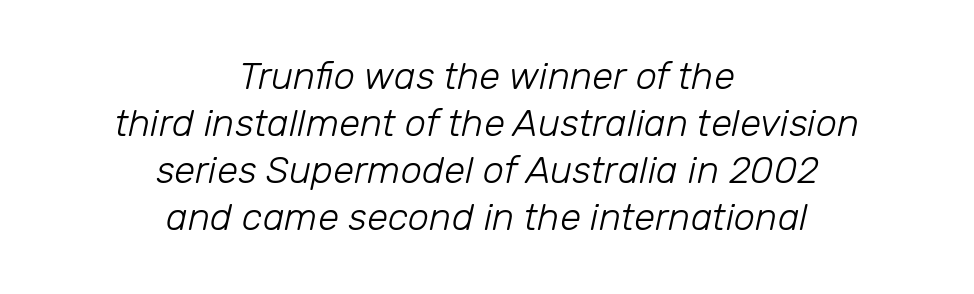
{"italic": "yes", "lean": "right", "slant_degrees": 12, "bold": "no", "weight": "light", "width": "normal", "stroke_contrast": "low", "x_height": "medium", "monospaced": "no", "underline": "no", "align": "center", "line_spacing_ratio": 1.24, "letter_spacing": "normal", "letter_spacing_em": 0.0, "glyph_px": 38}
